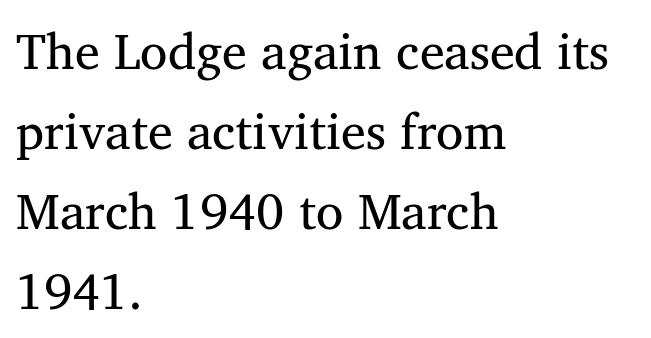
The image shows 50 px regular-weight serif type; set left-aligned, normal line spacing (1.6x), normal letter spacing, not underlined; medium stroke contrast and a medium x-height.
